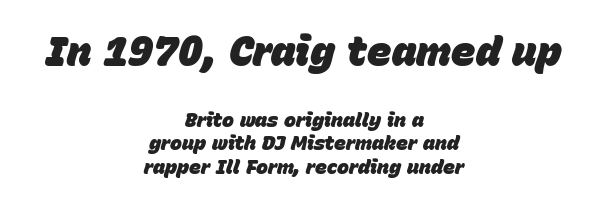
Q: Is the text bold? A: Yes.
Q: Is the text italic (slanted)? A: Yes, it leans right by about 15 degrees.
Q: Is the text underlined? A: No.
Q: How is the paragraph aligned? A: Centered.
Q: Is the spacing between letters normal or unusually wide? A: Normal.
Q: Which block of text is set in a larger size, the first (top) or the second (bottom)? A: The first (top) one.
Q: Width (condensed, normal, or wide)? A: Normal.
Q: Stroke contrast? A: Low.
Q: x-height? A: Large.
Q: Monospaced? A: No.
